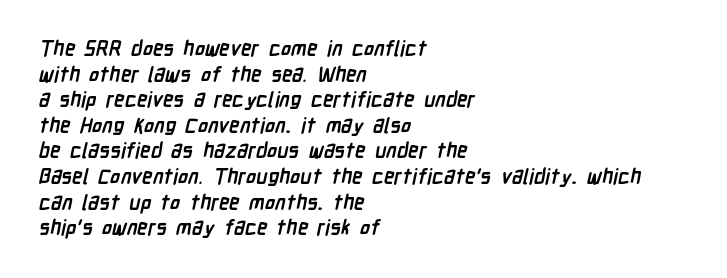
Does extra space separate the letters? No, they use regular spacing. The rendering anchors every line to the left-hand side. The baseline area is clear. Heavy-handed strokes throughout: this text is bold.
